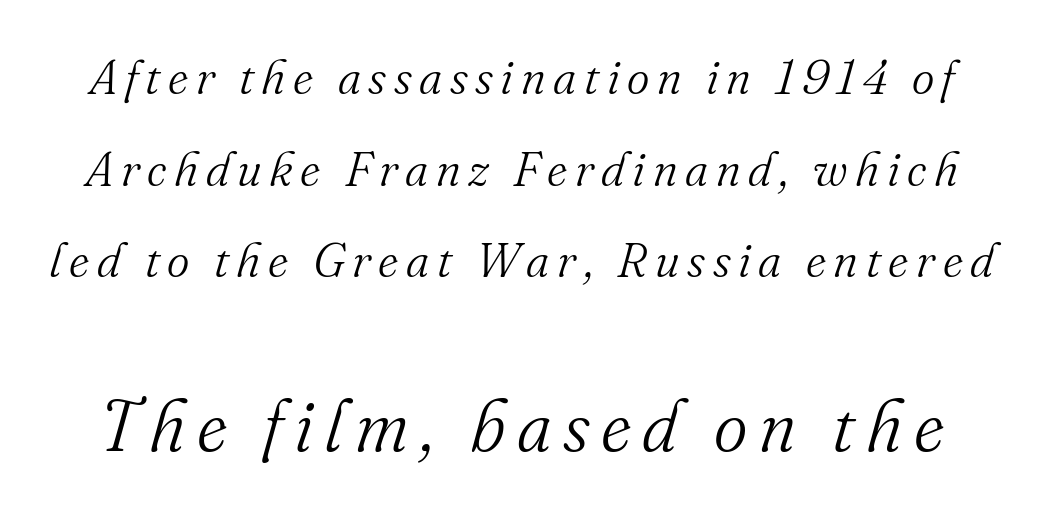
Q: Is the text bold? A: No.
Q: Is the text italic (slanted)? A: Yes, it leans right by about 16 degrees.
Q: Is the typeface a serif or a sans-serif typeface? A: Serif.
Q: Is the text underlined? A: No.
Q: Is the spacing between lines tight, normal or loose? A: Loose.
Q: Which block of text is set in a larger size, the first (top) or the second (bottom)? A: The second (bottom) one.
Q: Width (condensed, normal, or wide)? A: Normal.
Q: Stroke contrast? A: Medium.
Q: x-height? A: Small.
Q: Monospaced? A: No.
